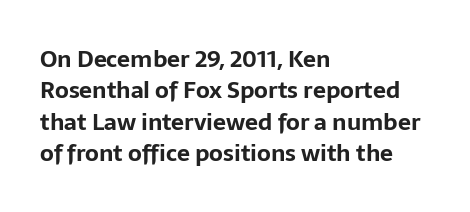
{"italic": "no", "bold": "yes", "underline": "no", "align": "left", "line_spacing": "normal", "line_spacing_ratio": 1.36, "letter_spacing": "normal", "letter_spacing_em": 0.0, "glyph_px": 23}
